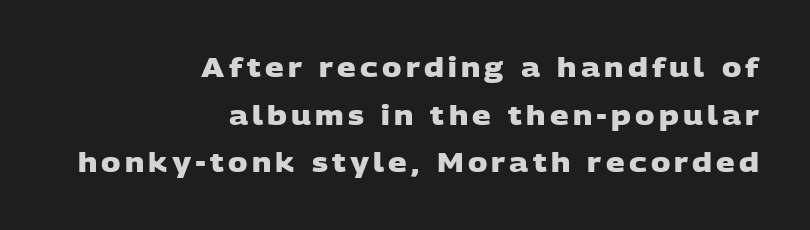
Q: Is the text bold? A: Yes.
Q: Is the text underlined? A: No.
Q: How is the paragraph aligned? A: Right-aligned.
